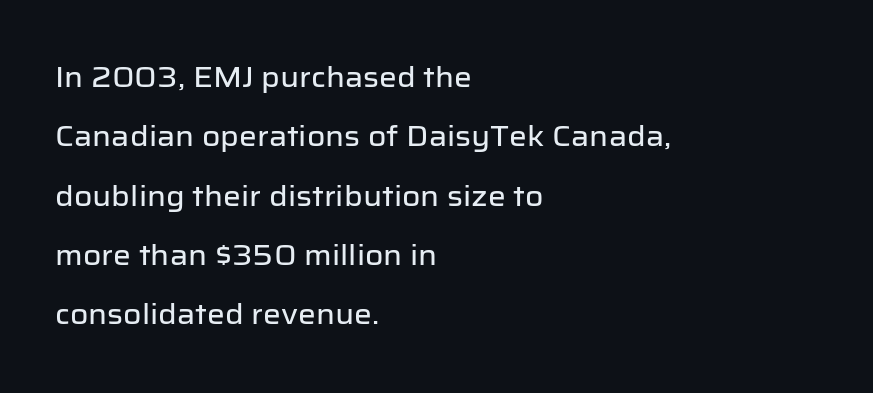
{"serif": "no", "italic": "no", "width": "normal", "stroke_contrast": "low", "x_height": "medium", "monospaced": "no", "underline": "no", "align": "left", "line_spacing": "loose", "line_spacing_ratio": 2.12, "letter_spacing": "normal", "letter_spacing_em": 0.0, "glyph_px": 28}
